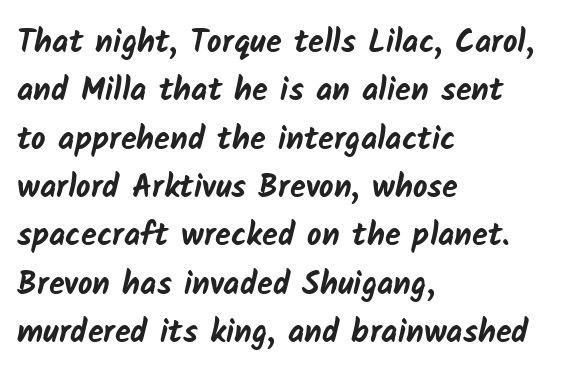
Q: Is the text bold? A: Yes.
Q: Is the typeface a serif or a sans-serif typeface? A: Sans-serif.
Q: Is the text underlined? A: No.
Q: How is the paragraph aligned? A: Left-aligned.
Q: Is the spacing between letters normal or unusually wide? A: Normal.
Q: Is the spacing between lines tight, normal or loose? A: Normal.
Q: Width (condensed, normal, or wide)? A: Normal.
Q: Stroke contrast? A: Low.
Q: x-height? A: Medium.
Q: Monospaced? A: No.
